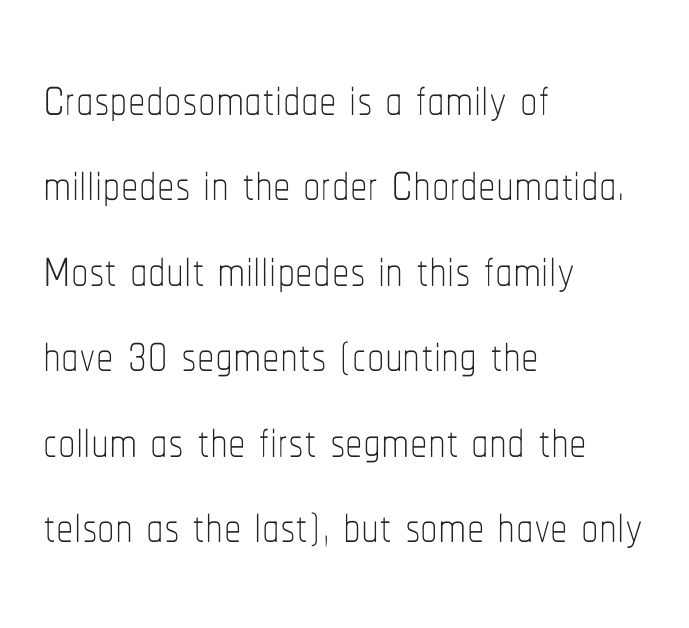
Q: Is the text bold? A: No.
Q: Is the text italic (slanted)? A: No, it is upright.
Q: Is the text underlined? A: No.
Q: How is the paragraph aligned? A: Left-aligned.
Q: Is the spacing between letters normal or unusually wide? A: Normal.
Q: Width (condensed, normal, or wide)? A: Condensed.
Q: Stroke contrast? A: Low.
Q: x-height? A: Medium.
Q: Monospaced? A: No.
